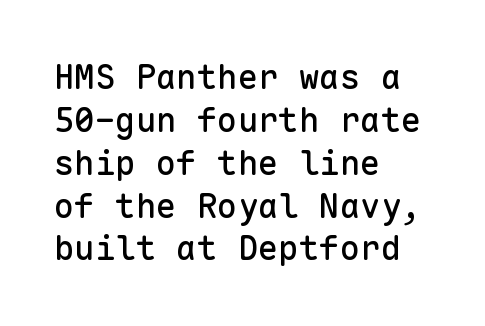
The designer left line spacing at the default. Line starts are locked; line ends wander. The gap between lines stays unmarked. Unlike italic type, these characters show no tilt at all.
